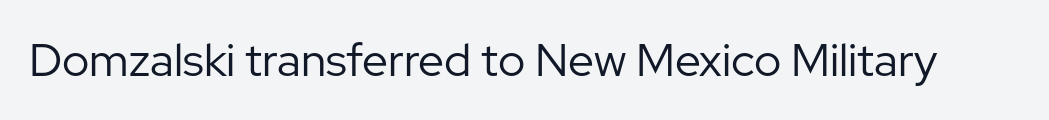
{"serif": "no", "italic": "no", "bold": "no", "weight": "regular", "width": "normal", "stroke_contrast": "low", "x_height": "medium", "monospaced": "no", "underline": "no", "letter_spacing": "normal", "letter_spacing_em": 0.0, "glyph_px": 46}
